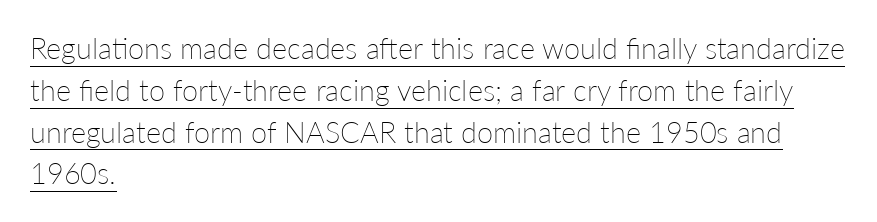
Q: Is the text bold? A: No.
Q: Is the text italic (slanted)? A: No, it is upright.
Q: Is the text underlined? A: Yes.
Q: How is the paragraph aligned? A: Left-aligned.
Q: Is the spacing between letters normal or unusually wide? A: Normal.
Q: Is the spacing between lines tight, normal or loose? A: Normal.
Q: Width (condensed, normal, or wide)? A: Normal.
Q: Stroke contrast? A: Low.
Q: x-height? A: Medium.
Q: Monospaced? A: No.
